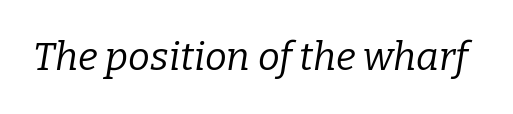
{"serif": "yes", "italic": "yes", "lean": "right", "slant_degrees": 9, "bold": "no", "weight": "regular", "width": "normal", "stroke_contrast": "low", "x_height": "medium", "monospaced": "no", "underline": "no", "letter_spacing": "normal", "letter_spacing_em": 0.0, "glyph_px": 39}
